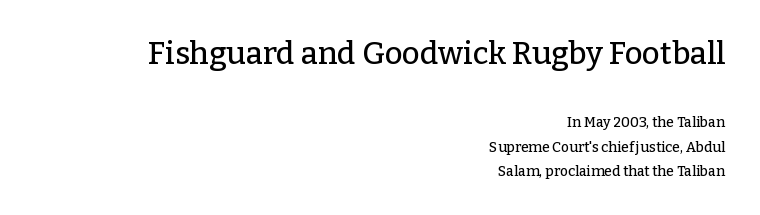
Layout note: lines flush right. Quick note: underline off. Tall strokes in this sample are plumb rather than angled. Yep, those are serifs on the letters. Nothing unusual about the tracking: characters are spaced as the font intends. The letters advance in unequal steps, a hallmark of proportional type.
